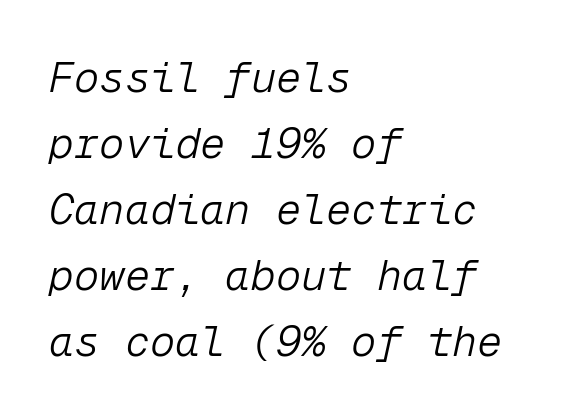
Q: Is the text bold? A: No.
Q: Is the text italic (slanted)? A: Yes, it leans right by about 12 degrees.
Q: Is the text underlined? A: No.
Q: How is the paragraph aligned? A: Left-aligned.
Q: Is the spacing between letters normal or unusually wide? A: Normal.
Q: Is the spacing between lines tight, normal or loose? A: Normal.
Q: Width (condensed, normal, or wide)? A: Normal.
Q: Stroke contrast? A: Low.
Q: x-height? A: Medium.
Q: Monospaced? A: Yes.
